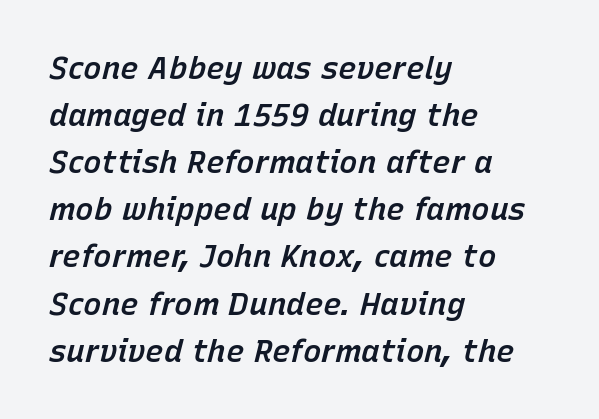
The font's italic variant was chosen for this text. Evenly set lines give the paragraph a standard silhouette. No word sits above an underline. Here the glyphs are tracked normally, forming tight word shapes. Reading down the block, your eye returns to a fixed left position each line.
